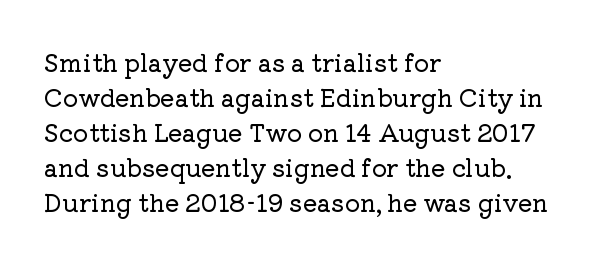
The image shows 24 px text type, upright; set left-aligned, normal line spacing (1.46x), normal letter spacing, not underlined.
